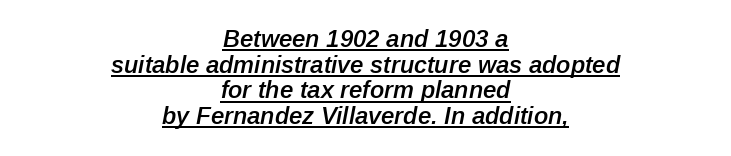
Q: Is the text bold? A: Semi-bold.
Q: Is the text italic (slanted)? A: Yes, it leans right by about 12 degrees.
Q: Is the text underlined? A: Yes.
Q: How is the paragraph aligned? A: Centered.
Q: Is the spacing between letters normal or unusually wide? A: Normal.
Q: Is the spacing between lines tight, normal or loose? A: Tight.
